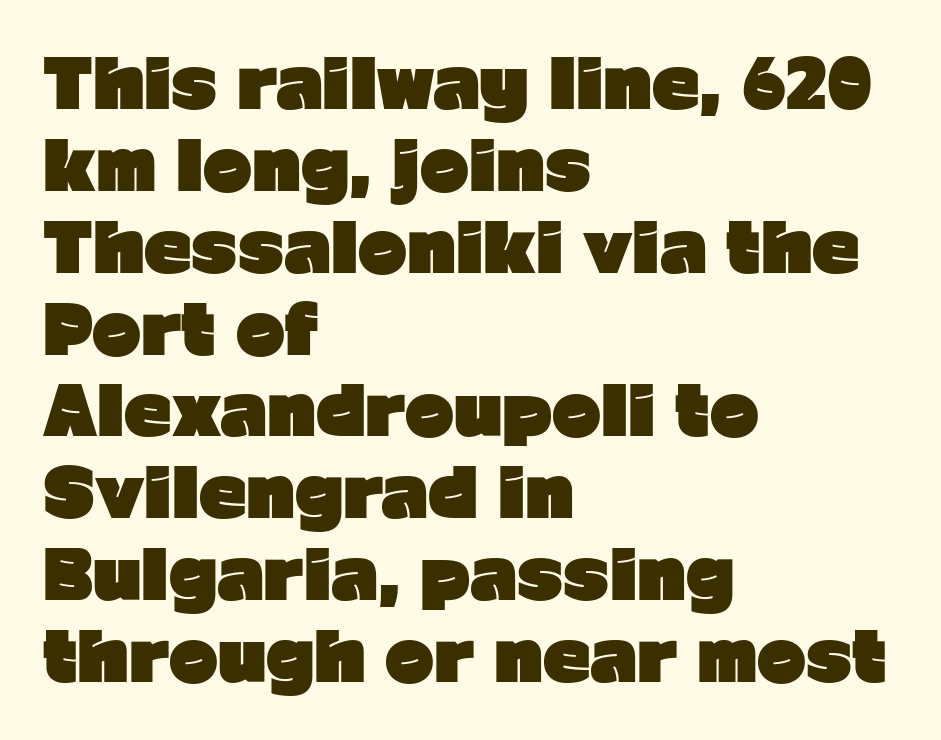
Q: Is the text bold? A: Yes.
Q: Is the text italic (slanted)? A: No, it is upright.
Q: Is the typeface a serif or a sans-serif typeface? A: Sans-serif.
Q: Is the text underlined? A: No.
Q: How is the paragraph aligned? A: Left-aligned.
Q: Is the spacing between letters normal or unusually wide? A: Normal.
Q: Width (condensed, normal, or wide)? A: Normal.
Q: Stroke contrast? A: Low.
Q: x-height? A: Medium.
Q: Monospaced? A: No.
